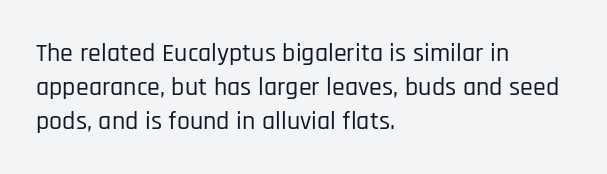
The ragged edge is on the right, which tells us the setting is flush left. How would I describe the line gaps? Plain and ordinary. This is the regular roman posture of the typeface. Only glyphs here, with clear space below each row.
